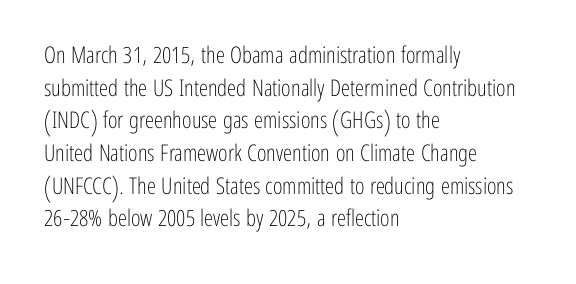
Characters follow at the spacing the type designer built in. The letterforms sit at book weight or below. Rendered with straight, roman letterforms. The rows are spaced the way most documents space them. The strip under each line holds only bare page.
